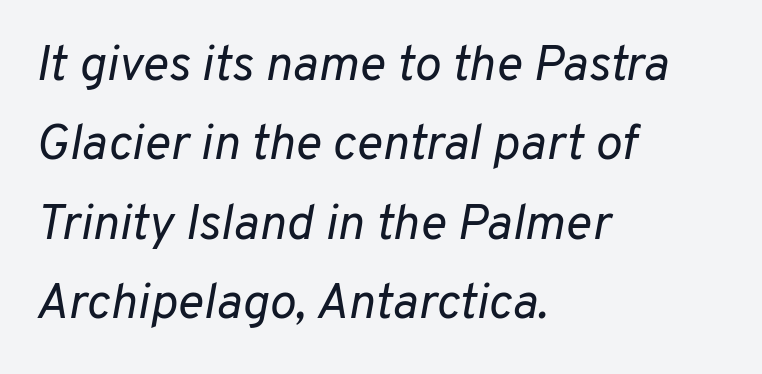
The image shows 50 px regular-weight type, italic (leaning right); set left-aligned, normal line spacing (1.59x), normal letter spacing, not underlined; low stroke contrast and a medium x-height.
